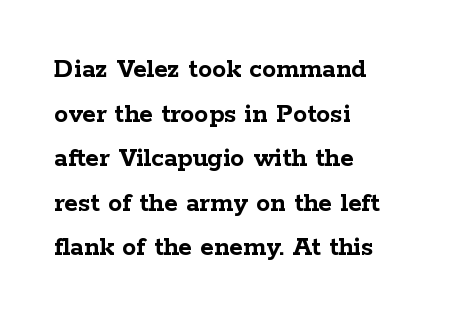
Q: Is the text bold? A: Yes.
Q: Is the text italic (slanted)? A: No, it is upright.
Q: Is the typeface a serif or a sans-serif typeface? A: Serif.
Q: Is the text underlined? A: No.
Q: How is the paragraph aligned? A: Left-aligned.
Q: Is the spacing between letters normal or unusually wide? A: Normal.
Q: Is the spacing between lines tight, normal or loose? A: Normal.
Q: Width (condensed, normal, or wide)? A: Wide.
Q: Stroke contrast? A: Low.
Q: x-height? A: Medium.
Q: Monospaced? A: No.
